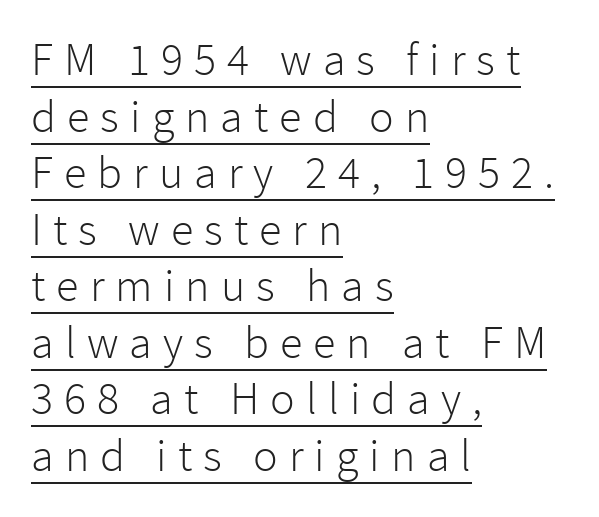
Q: Is the text bold? A: No.
Q: Is the text italic (slanted)? A: No, it is upright.
Q: Is the typeface a serif or a sans-serif typeface? A: Sans-serif.
Q: Is the text underlined? A: Yes.
Q: How is the paragraph aligned? A: Left-aligned.
Q: Is the spacing between letters normal or unusually wide? A: Unusually wide.
Q: Width (condensed, normal, or wide)? A: Normal.
Q: Stroke contrast? A: Low.
Q: x-height? A: Medium.
Q: Monospaced? A: No.
